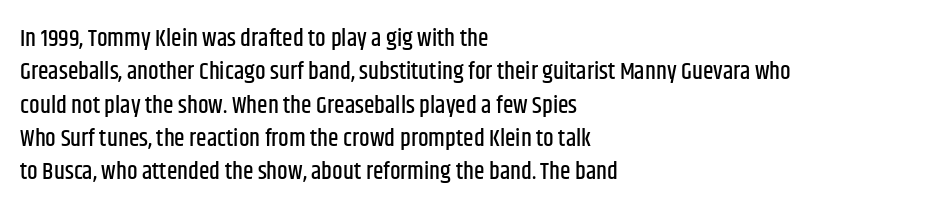
Q: Is the text italic (slanted)? A: No, it is upright.
Q: Is the text underlined? A: No.
Q: How is the paragraph aligned? A: Left-aligned.
Q: Is the spacing between letters normal or unusually wide? A: Normal.
Q: Is the spacing between lines tight, normal or loose? A: Normal.
